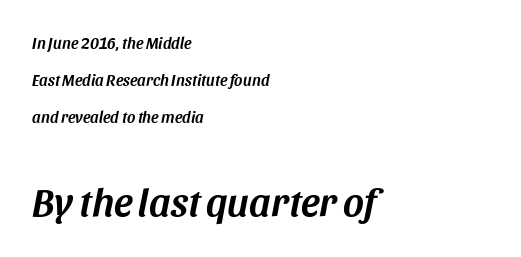
{"italic": "yes", "lean": "right", "slant_degrees": 11, "width": "normal", "stroke_contrast": "medium", "x_height": "large", "monospaced": "no", "underline": "no", "align": "left", "line_spacing": "loose", "line_spacing_ratio": 2.32, "letter_spacing": "normal", "letter_spacing_em": 0.0, "larger_block": "second", "size_ratio": 2.5, "glyph_px": 40}
